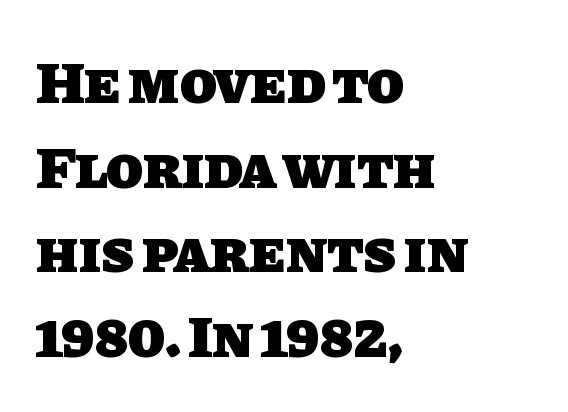
{"serif": "no", "bold": "yes", "weight": "heavy", "width": "normal", "stroke_contrast": "low", "x_height": "large", "monospaced": "no", "underline": "no", "align": "left", "line_spacing": "normal", "line_spacing_ratio": 1.41, "letter_spacing": "normal", "letter_spacing_em": 0.0, "glyph_px": 60}
